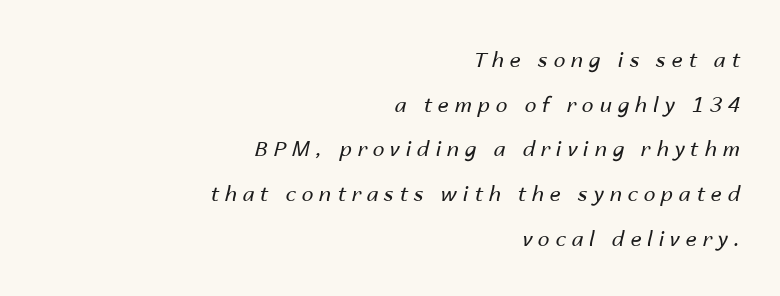
Q: Is the text bold? A: No.
Q: Is the text italic (slanted)? A: Yes, it leans right by about 14 degrees.
Q: Is the text underlined? A: No.
Q: How is the paragraph aligned? A: Right-aligned.
Q: Is the spacing between letters normal or unusually wide? A: Unusually wide.
Q: Is the spacing between lines tight, normal or loose? A: Loose.
